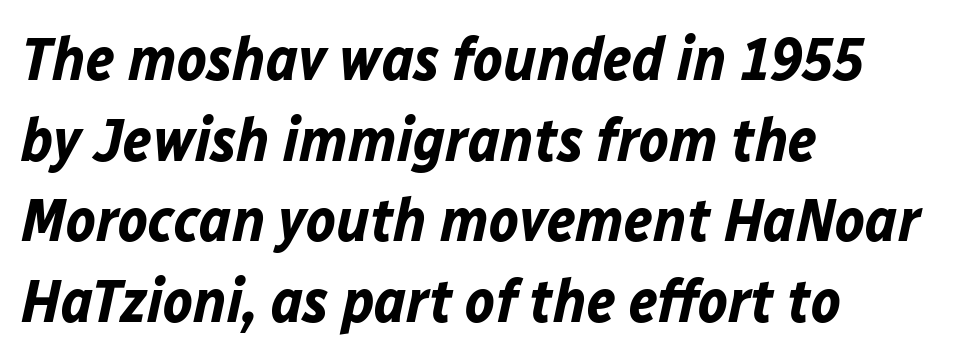
Layout note: lines flush left. The sample has been set heavy, in full bold. The baseline area is clear. Proportional: the letters do not fall into vertical columns.
